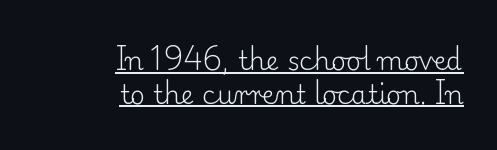
Q: Is the text bold? A: No.
Q: Is the text italic (slanted)? A: No, it is upright.
Q: Is the text underlined? A: Yes.
Q: How is the paragraph aligned? A: Right-aligned.
Q: Is the spacing between letters normal or unusually wide? A: Normal.
Q: Is the spacing between lines tight, normal or loose? A: Normal.
